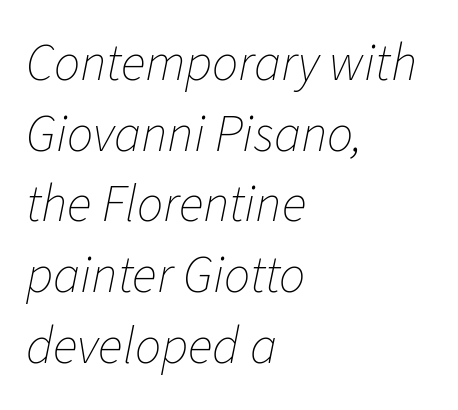
The image shows 52 px thin type, italic (leaning right); set left-aligned, normal line spacing (1.36x), normal letter spacing, not underlined; low stroke contrast and a medium x-height.
